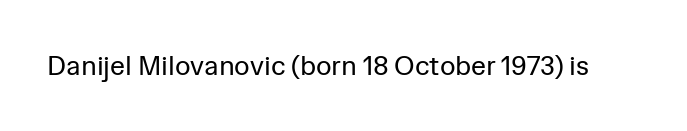
Has an underline been added? It has not. The type is set solid horizontally, with unmodified tracking. The characters are drawn with everyday or finer stroke widths. Every character sits straight up, as roman type does.
